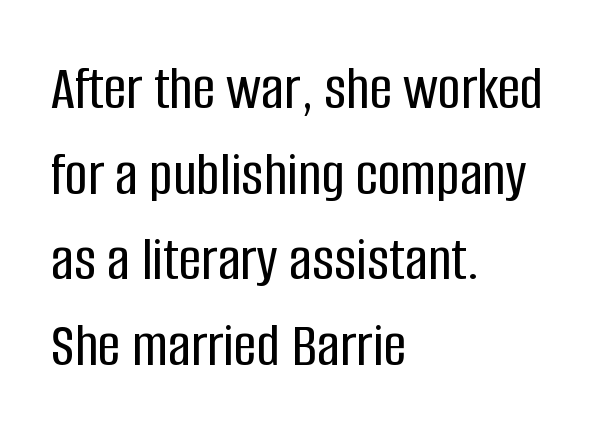
The image shows 63 px condensed sans-serif type, upright; set left-aligned, normal line spacing (1.36x), normal letter spacing, not underlined; low stroke contrast and a large x-height.
